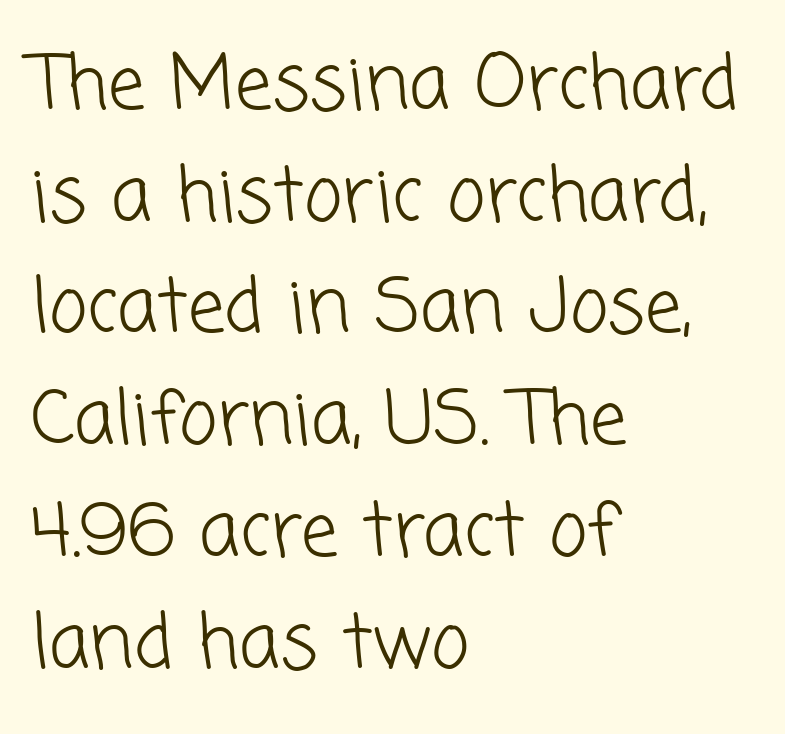
{"serif": "no", "bold": "no", "weight": "light", "width": "normal", "stroke_contrast": "low", "x_height": "medium", "monospaced": "no", "underline": "no", "align": "left", "line_spacing": "normal", "line_spacing_ratio": 1.51, "letter_spacing": "normal", "letter_spacing_em": 0.0, "glyph_px": 74}
